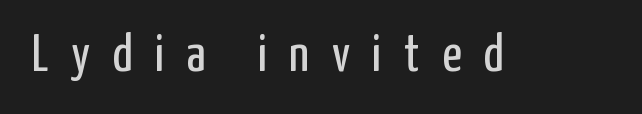
The image shows 53 px regular-weight, condensed sans-serif type, upright; set unusually wide letter spacing (+0.42 em), not underlined; low stroke contrast and a medium x-height.
